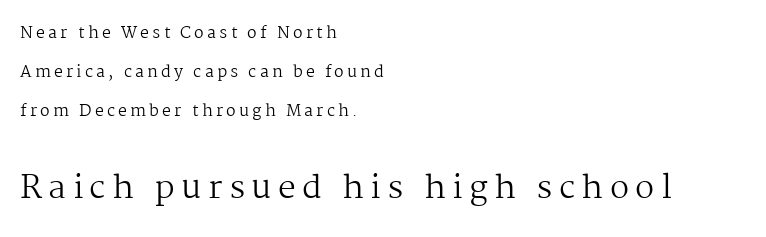
The passage shown is typed in a proportional face where columns would drift. Display-style spreading of the glyphs; the letterfit is very open. Honestly, there is no underline to notice here at all. Typeset ragged right — the left edge is the straight one. The text was rendered using a seriffed face with decorative stroke endings.
